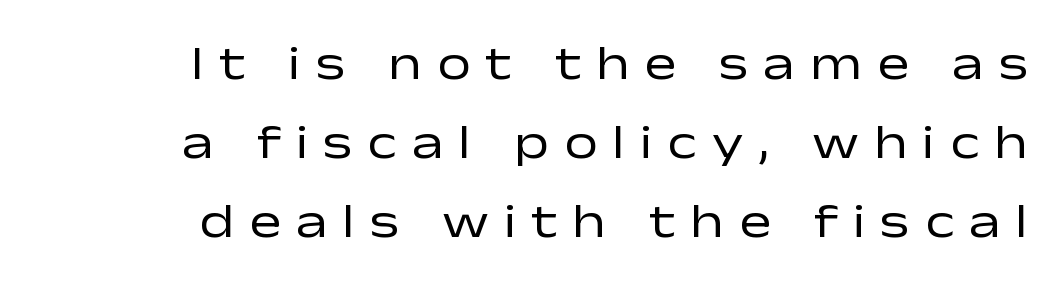
Regarding leading, the lines here are spaced in the standard way. Heft: none added — not bold. Underline: absent. There is plenty of visible air inserted between adjacent glyphs.
